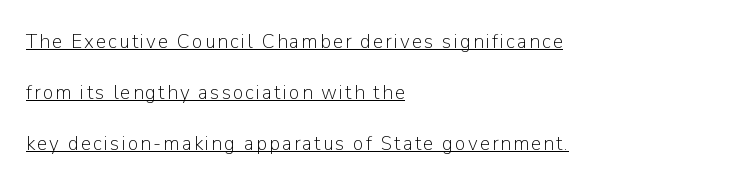
Vertical stems look standard width or narrower in stroke. The rendering uses the underline text-decoration. Visually the block forms a straight wall on the left and a jagged coastline on the right. Ordinary non-slanted type is in use. The space between consecutive lines is lavish.
